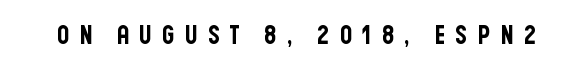
The image shows 25 px text type, upright; set unusually wide letter spacing (+0.37 em), not underlined.
